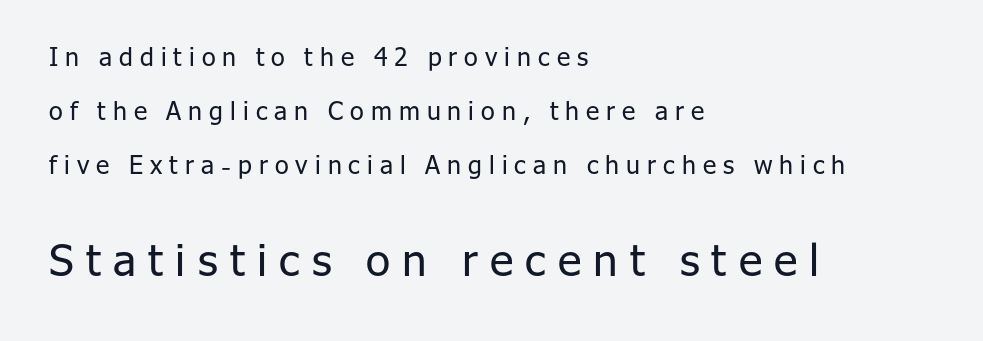
This rendering uses left alignment, leaving the right contour irregular. The face looks like a standard text weight, possibly lighter. Underline: absent. Looks like regular typesetting: each glyph gets only the width it needs.
